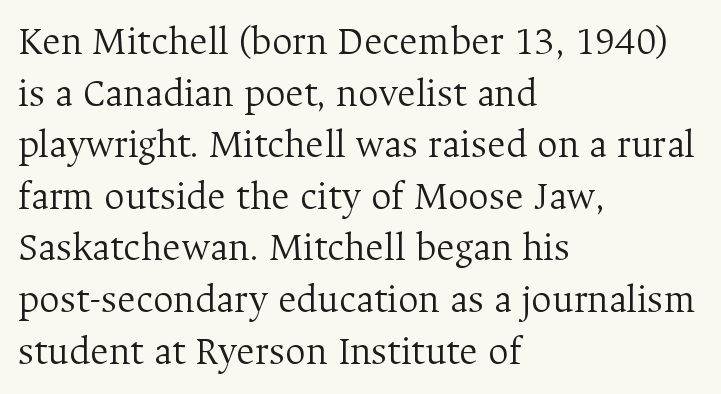
{"serif": "yes", "italic": "no", "bold": "no", "weight": "light", "width": "normal", "stroke_contrast": "medium", "x_height": "medium", "monospaced": "no", "underline": "no", "align": "left", "line_spacing": "normal", "line_spacing_ratio": 1.29, "letter_spacing": "normal", "letter_spacing_em": 0.0, "glyph_px": 40}
